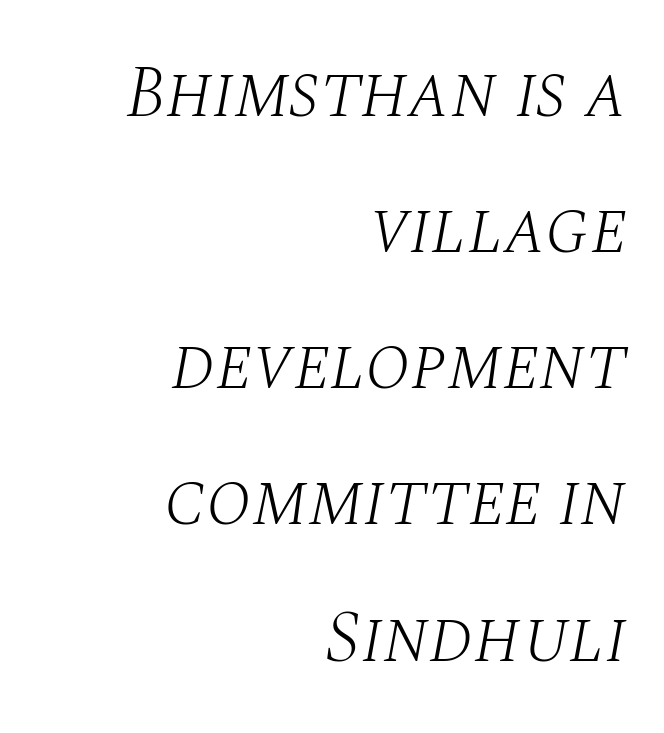
Q: Is the text bold? A: No.
Q: Is the text italic (slanted)? A: Yes, it leans right by about 10 degrees.
Q: Is the typeface a serif or a sans-serif typeface? A: Serif.
Q: Is the text underlined? A: No.
Q: How is the paragraph aligned? A: Right-aligned.
Q: Is the spacing between letters normal or unusually wide? A: Normal.
Q: Width (condensed, normal, or wide)? A: Normal.
Q: Stroke contrast? A: Medium.
Q: x-height? A: Large.
Q: Monospaced? A: No.
